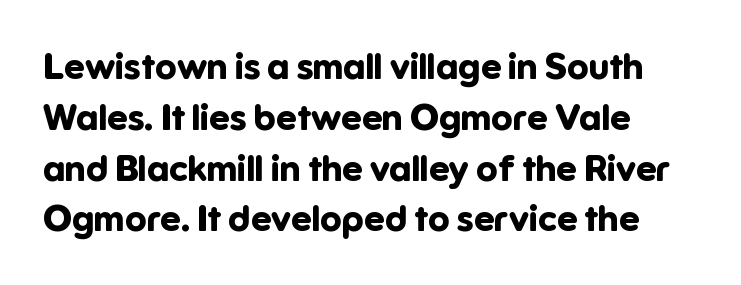
Look at the bottom of the vertical strokes: they stop flat, with no serifs. Rendered with straight, roman letterforms. The gap between lines stays unmarked. What weight is shown? A full bold with thick strokes. Summary of vertical rhythm: regular, with standard interline spacing. Spacing verdict: proportional, widths tailored to each character.
